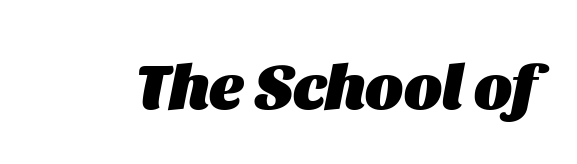
{"italic": "yes", "lean": "right", "slant_degrees": 11, "bold": "yes", "weight": "heavy", "width": "normal", "stroke_contrast": "medium", "x_height": "large", "monospaced": "no", "underline": "no", "letter_spacing": "normal", "letter_spacing_em": 0.0, "glyph_px": 64}
